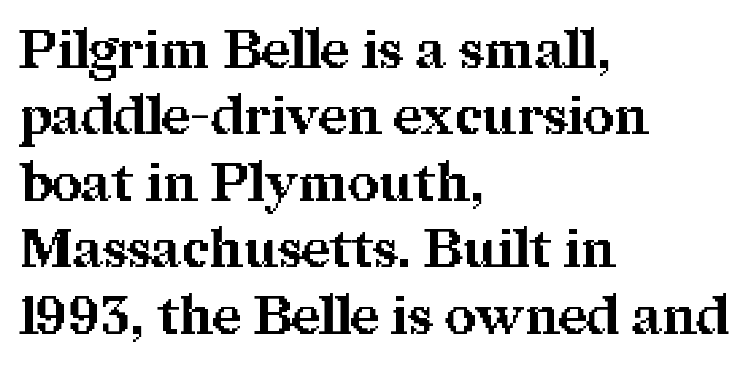
The image shows 54 px bold serif type, upright; set left-aligned, line spacing 1.23x, normal letter spacing, not underlined; medium stroke contrast and a medium x-height.
